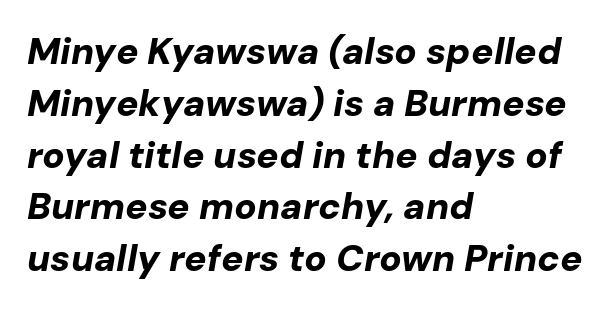
The image shows 37 px bold type, italic (leaning right); set left-aligned, normal line spacing (1.4x), normal letter spacing, not underlined; low stroke contrast and a medium x-height.
